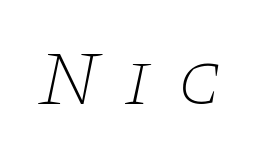
{"serif": "yes", "italic": "yes", "lean": "right", "slant_degrees": 11, "bold": "no", "weight": "thin", "width": "wide", "stroke_contrast": "low", "x_height": "large", "monospaced": "no", "underline": "no", "letter_spacing": "wide", "letter_spacing_em": 0.32, "glyph_px": 78}
